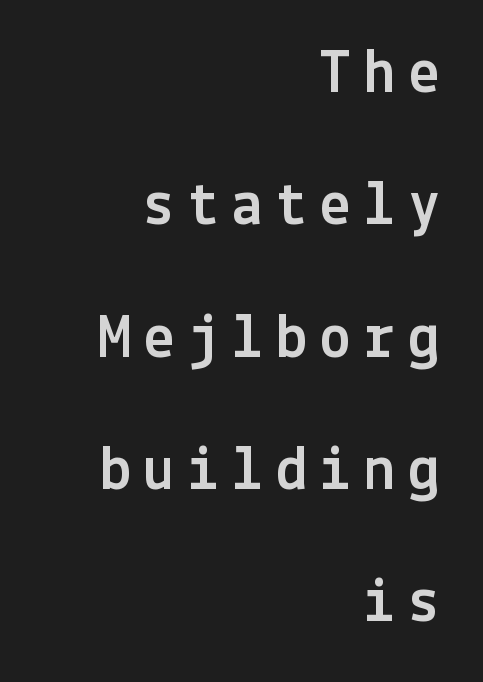
{"serif": "no", "italic": "no", "width": "normal", "x_height": "medium", "underline": "no", "align": "right", "line_spacing": "loose", "line_spacing_ratio": 2.1, "letter_spacing": "wide", "letter_spacing_em": 0.2, "glyph_px": 63}
